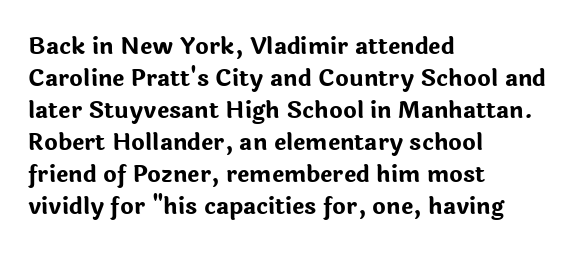
Compared with typical paragraphs, the rows here are spaced about the same. In terms of posture, this sample is upright. You'd pick this weight for a headline — it's a proper bold. Typeset ragged right — the left edge is the straight one.
